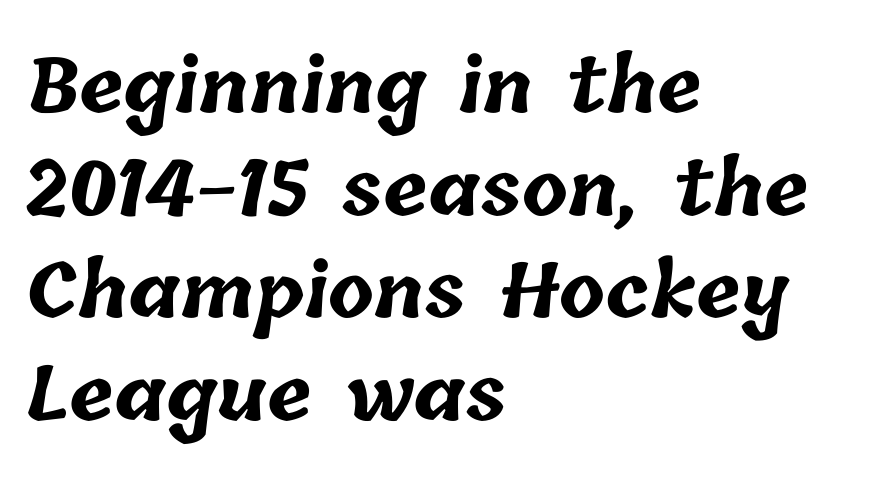
{"bold": "yes", "weight": "bold", "width": "normal", "stroke_contrast": "low", "x_height": "medium", "monospaced": "no", "underline": "no", "align": "left", "line_spacing": "normal", "line_spacing_ratio": 1.37, "letter_spacing": "normal", "letter_spacing_em": 0.0, "glyph_px": 75}
